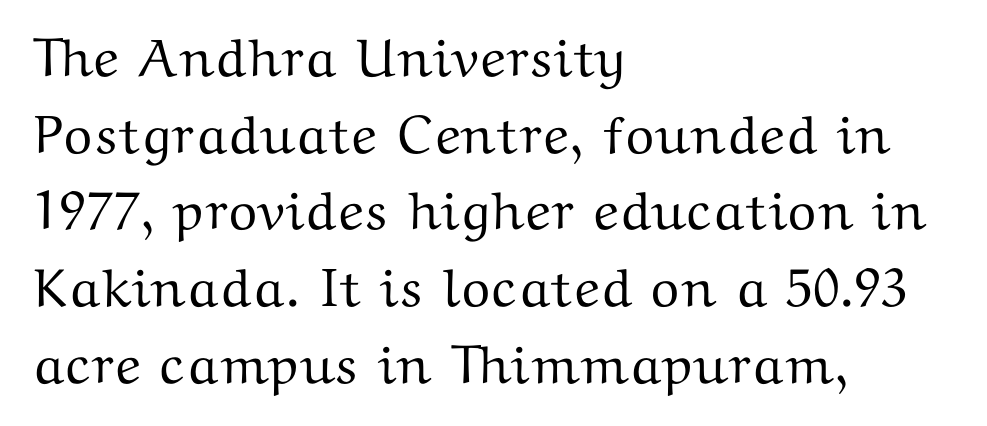
{"serif": "yes", "italic": "no", "width": "wide", "stroke_contrast": "medium", "x_height": "medium", "monospaced": "no", "underline": "no", "align": "left", "line_spacing": "normal", "line_spacing_ratio": 1.42, "letter_spacing": "normal", "letter_spacing_em": 0.0, "glyph_px": 54}
